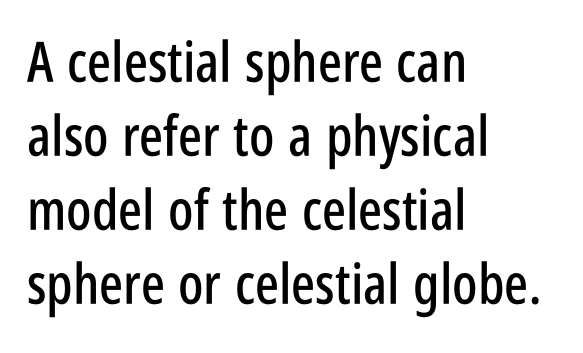
{"serif": "no", "italic": "no", "width": "condensed", "stroke_contrast": "low", "x_height": "large", "monospaced": "no", "underline": "no", "align": "left", "line_spacing": "normal", "line_spacing_ratio": 1.32, "letter_spacing": "normal", "letter_spacing_em": 0.0, "glyph_px": 56}
